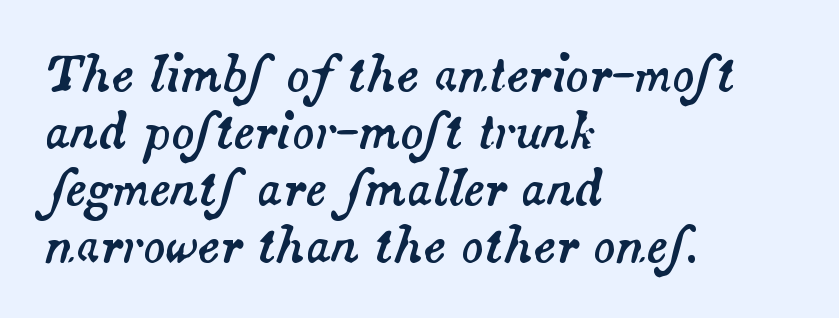
The image shows 47 px text type, italic (leaning right); set left-aligned, line spacing 1.21x, normal letter spacing, not underlined; medium stroke contrast and a small x-height.
